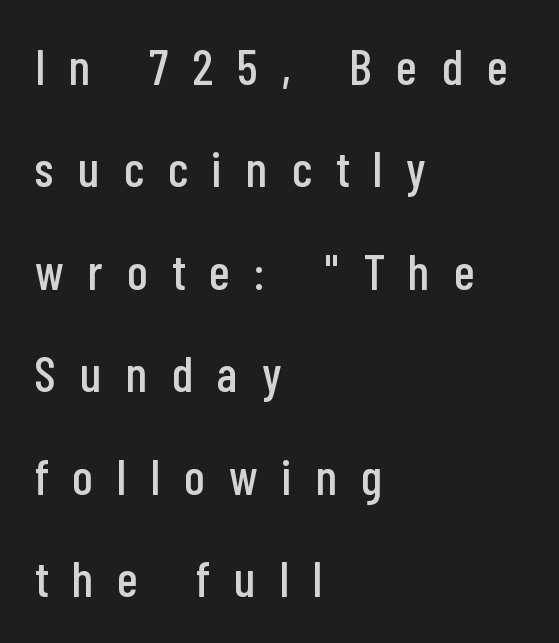
Is the block centered? No — it sits flush against the left margin. Notice the wide empty band between every row — that's loose leading. The type family on display is of the sans-serif kind. Proportional: the letters do not fall into vertical columns. No italicization has been applied; the sample stays upright.
